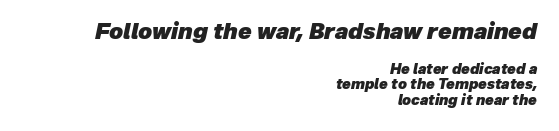
{"italic": "yes", "lean": "right", "slant_degrees": 12, "bold": "yes", "underline": "no", "align": "right", "line_spacing": "tight", "line_spacing_ratio": 1.08, "letter_spacing": "normal", "letter_spacing_em": 0.0, "larger_block": "first", "size_ratio": 1.57, "glyph_px": 22}
